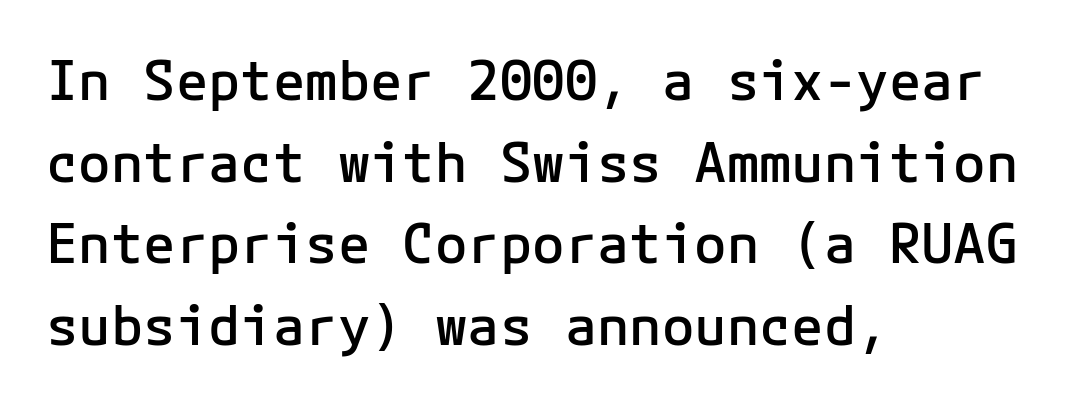
{"serif": "no", "italic": "no", "bold": "semi", "weight": "semibold", "width": "normal", "stroke_contrast": "low", "x_height": "medium", "underline": "no", "align": "left", "line_spacing": "normal", "line_spacing_ratio": 1.51, "letter_spacing": "normal", "letter_spacing_em": 0.0, "glyph_px": 54}
